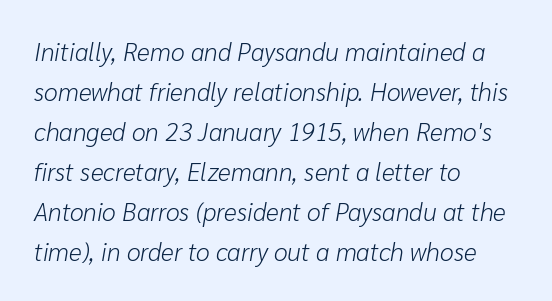
Q: Is the text bold? A: No.
Q: Is the text italic (slanted)? A: Yes, it leans right by about 10 degrees.
Q: Is the text underlined? A: No.
Q: How is the paragraph aligned? A: Left-aligned.
Q: Is the spacing between letters normal or unusually wide? A: Normal.
Q: Is the spacing between lines tight, normal or loose? A: Normal.
